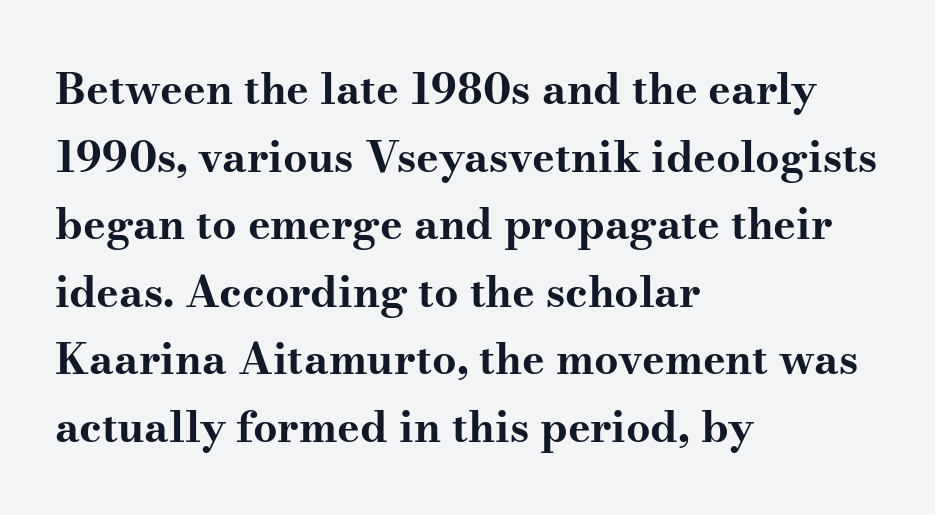
Yep, those are serifs on the letters. Honestly, the letter spacing is just normal — you wouldn't notice it. No word sits above an underline. Regarding leading, the lines here are spaced in the standard way. The letters advance in unequal steps, a hallmark of proportional type. A roman cut, with each character standing at attention.
